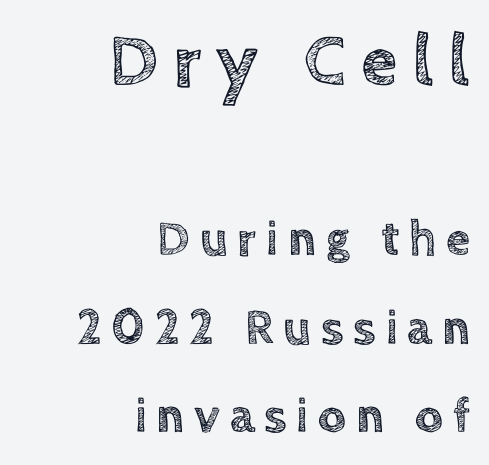
Q: Is the text italic (slanted)? A: No, it is upright.
Q: Is the text underlined? A: No.
Q: How is the paragraph aligned? A: Right-aligned.
Q: Is the spacing between letters normal or unusually wide? A: Unusually wide.
Q: Which block of text is set in a larger size, the first (top) or the second (bottom)? A: The first (top) one.
Q: Width (condensed, normal, or wide)? A: Normal.
Q: x-height? A: Large.
Q: Monospaced? A: No.
